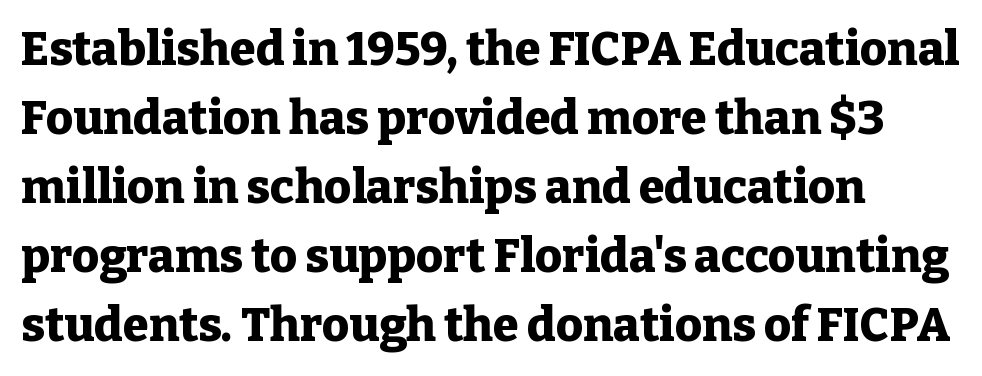
The image shows 47 px heavy serif type, upright; set left-aligned, normal line spacing (1.47x), normal letter spacing, not underlined; low stroke contrast and a medium x-height.
